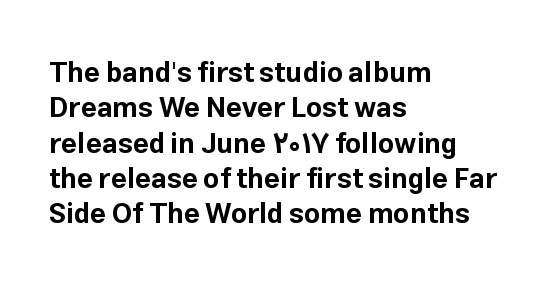
The image shows 28 px bold sans-serif type, upright; set left-aligned, normal line spacing (1.26x), normal letter spacing, not underlined; low stroke contrast and a medium x-height.
